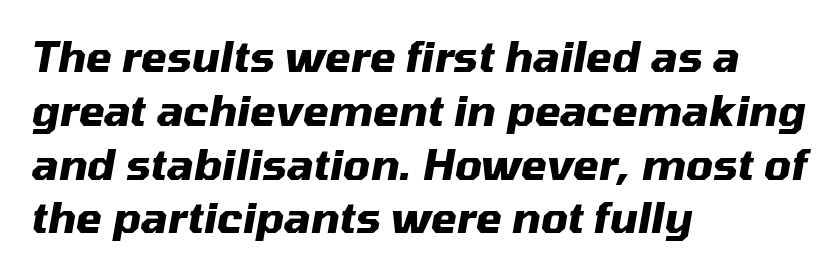
{"italic": "yes", "lean": "right", "slant_degrees": 10, "bold": "yes", "weight": "heavy", "width": "normal", "stroke_contrast": "medium", "x_height": "medium", "monospaced": "no", "underline": "no", "align": "left", "line_spacing": "normal", "line_spacing_ratio": 1.28, "letter_spacing": "normal", "letter_spacing_em": 0.0, "glyph_px": 42}
